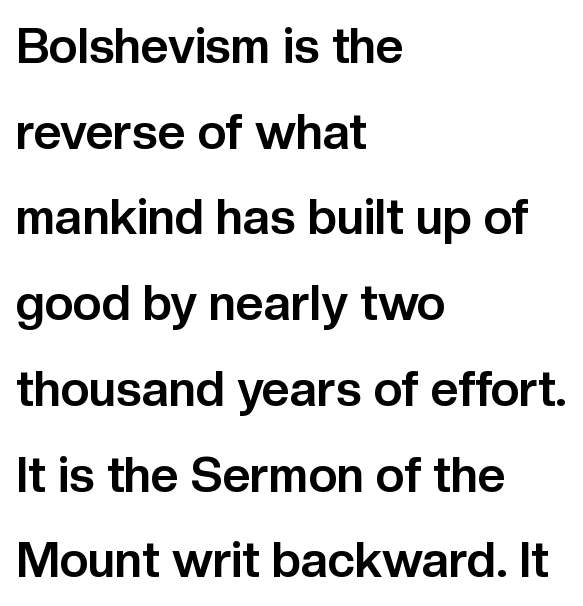
Q: Is the text bold? A: Yes.
Q: Is the text italic (slanted)? A: No, it is upright.
Q: Is the typeface a serif or a sans-serif typeface? A: Sans-serif.
Q: Is the text underlined? A: No.
Q: How is the paragraph aligned? A: Left-aligned.
Q: Is the spacing between letters normal or unusually wide? A: Normal.
Q: Width (condensed, normal, or wide)? A: Normal.
Q: Stroke contrast? A: Low.
Q: x-height? A: Medium.
Q: Monospaced? A: No.
